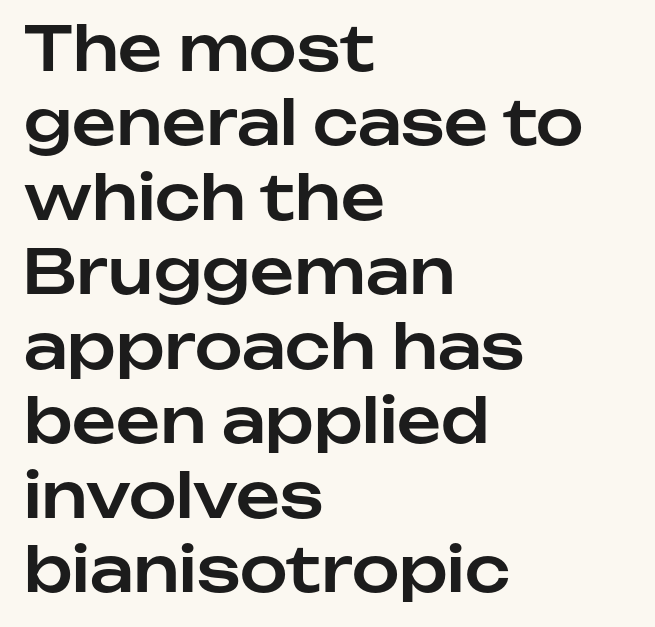
Q: Is the text italic (slanted)? A: No, it is upright.
Q: Is the typeface a serif or a sans-serif typeface? A: Sans-serif.
Q: Is the text underlined? A: No.
Q: How is the paragraph aligned? A: Left-aligned.
Q: Is the spacing between letters normal or unusually wide? A: Normal.
Q: Width (condensed, normal, or wide)? A: Normal.
Q: Stroke contrast? A: Low.
Q: x-height? A: Medium.
Q: Monospaced? A: No.
